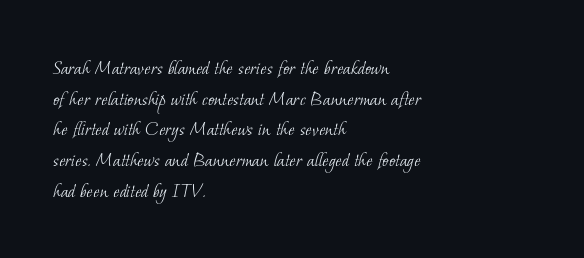
The image shows 21 px text type; set left-aligned, normal line spacing (1.46x), normal letter spacing, not underlined.
